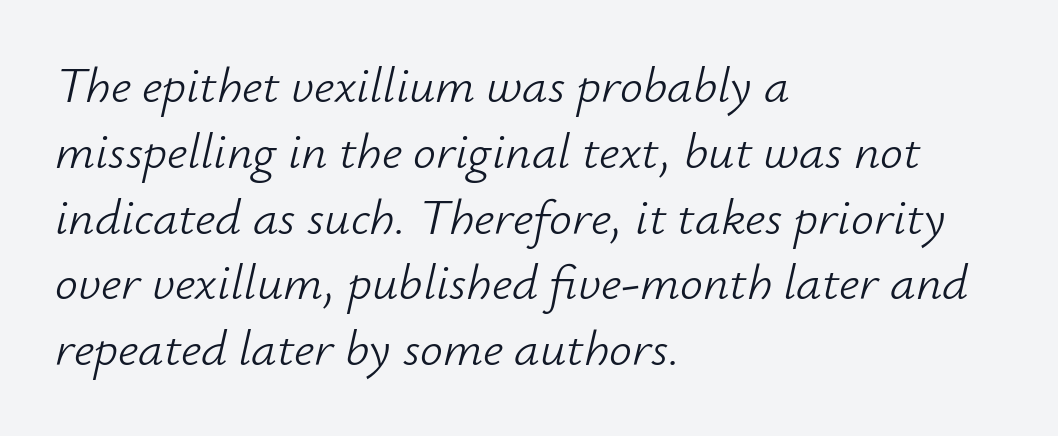
The image shows 51 px light type, italic (leaning right); set left-aligned, normal line spacing (1.29x), normal letter spacing, not underlined; low stroke contrast and a small x-height.
